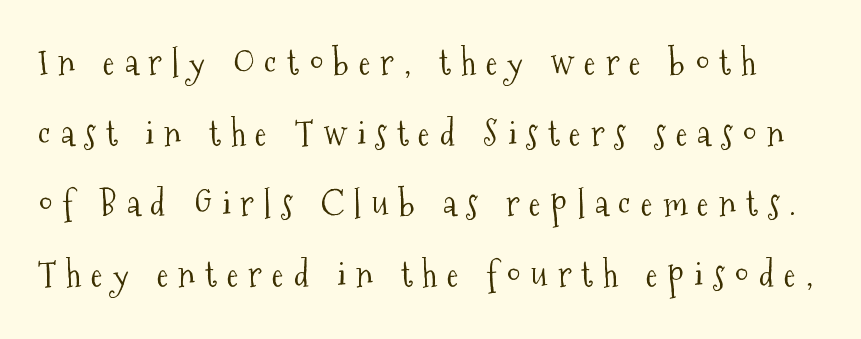
The image shows 35 px light, condensed serif type, upright; set loose line spacing (2.02x), unusually wide letter spacing (+0.29 em), not underlined; medium stroke contrast and a medium x-height.
